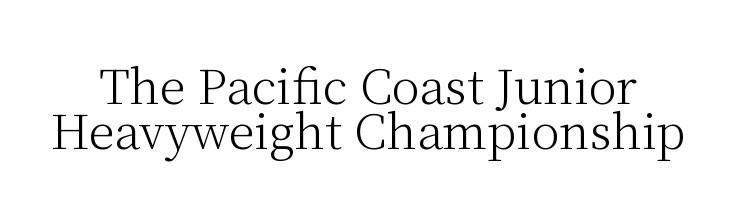
{"serif": "yes", "italic": "no", "bold": "no", "weight": "light", "width": "normal", "stroke_contrast": "medium", "x_height": "medium", "monospaced": "no", "underline": "no", "line_spacing": "tight", "line_spacing_ratio": 0.96, "letter_spacing": "normal", "letter_spacing_em": 0.0, "glyph_px": 47}
